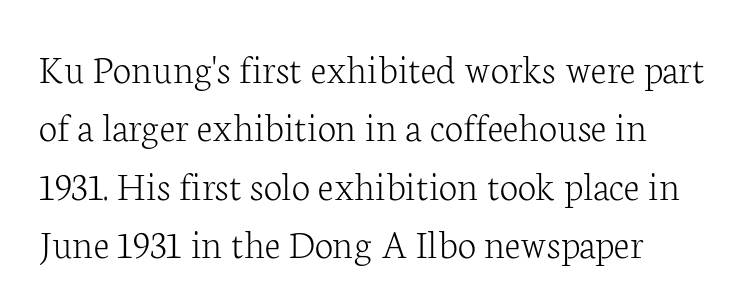
Q: Is the text bold? A: No.
Q: Is the text italic (slanted)? A: No, it is upright.
Q: Is the typeface a serif or a sans-serif typeface? A: Serif.
Q: Is the text underlined? A: No.
Q: How is the paragraph aligned? A: Left-aligned.
Q: Is the spacing between letters normal or unusually wide? A: Normal.
Q: Is the spacing between lines tight, normal or loose? A: Normal.
Q: Width (condensed, normal, or wide)? A: Normal.
Q: Stroke contrast? A: Low.
Q: x-height? A: Medium.
Q: Monospaced? A: No.
